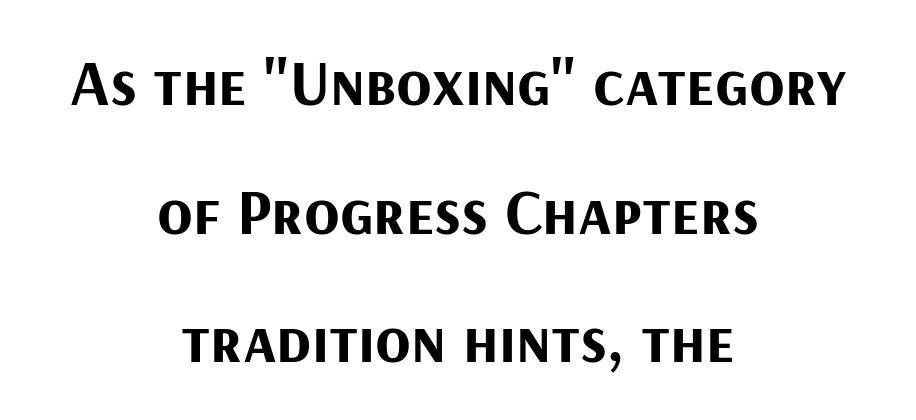
The image shows 65 px bold sans-serif type, upright; set centered, loose line spacing (1.98x), normal letter spacing, not underlined; medium stroke contrast and a medium x-height.
